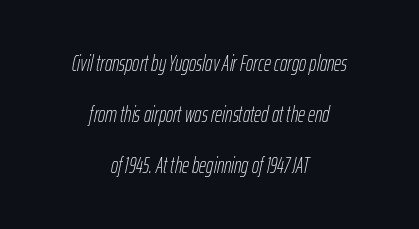
{"italic": "yes", "lean": "right", "slant_degrees": 12, "bold": "no", "underline": "no", "align": "center", "line_spacing": "loose", "line_spacing_ratio": 2.31, "letter_spacing": "normal", "letter_spacing_em": 0.0, "glyph_px": 22}
